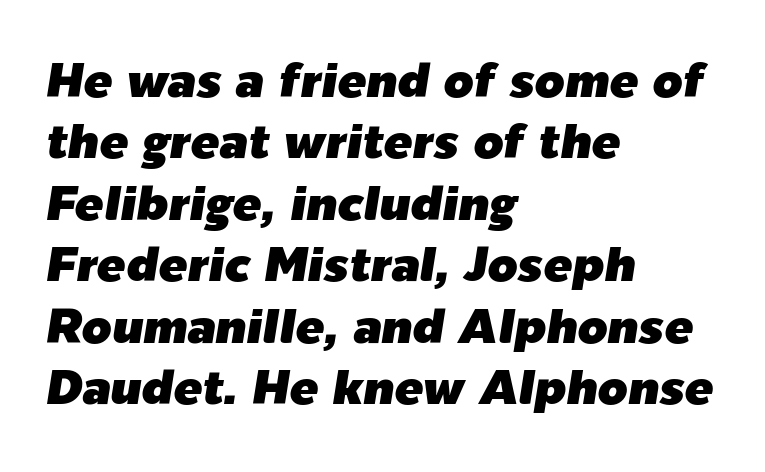
Q: Is the text italic (slanted)? A: Yes, it leans right by about 9 degrees.
Q: Is the text underlined? A: No.
Q: How is the paragraph aligned? A: Left-aligned.
Q: Is the spacing between letters normal or unusually wide? A: Normal.
Q: Is the spacing between lines tight, normal or loose? A: Normal.
Q: Width (condensed, normal, or wide)? A: Normal.
Q: Stroke contrast? A: Low.
Q: x-height? A: Medium.
Q: Monospaced? A: No.
